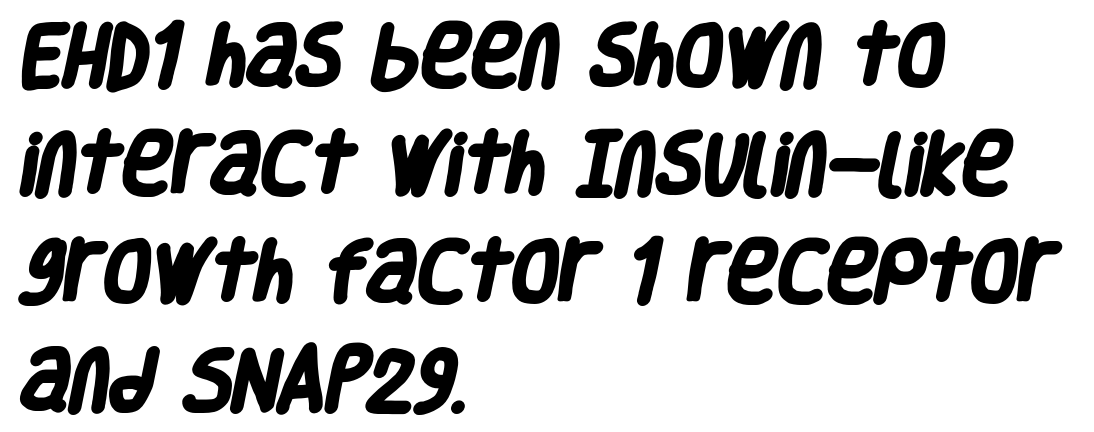
Q: Is the text bold? A: Yes.
Q: Is the typeface a serif or a sans-serif typeface? A: Sans-serif.
Q: Is the text underlined? A: No.
Q: How is the paragraph aligned? A: Left-aligned.
Q: Is the spacing between letters normal or unusually wide? A: Normal.
Q: Is the spacing between lines tight, normal or loose? A: Normal.
Q: Width (condensed, normal, or wide)? A: Condensed.
Q: Stroke contrast? A: Low.
Q: x-height? A: Large.
Q: Monospaced? A: No.
